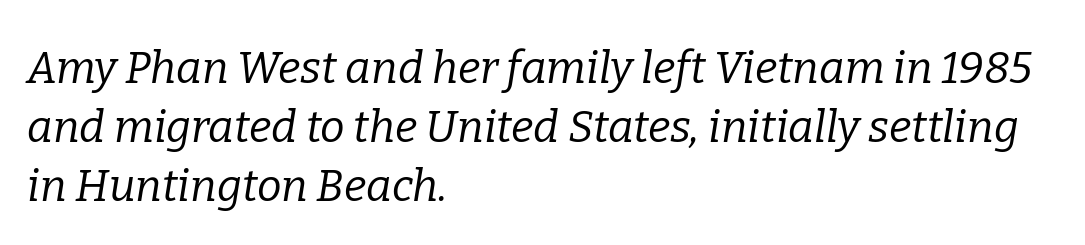
The image shows 44 px regular-weight serif type, italic (leaning right); set left-aligned, normal line spacing (1.34x), normal letter spacing, not underlined; low stroke contrast and a medium x-height.
